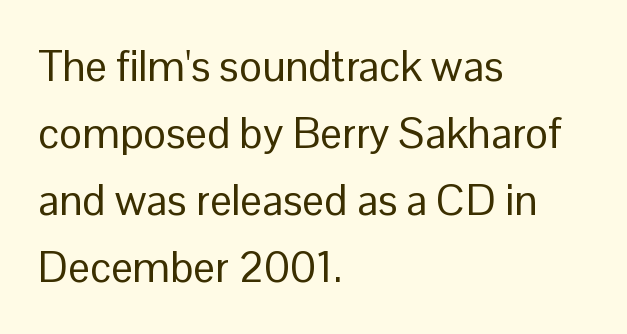
{"serif": "no", "italic": "no", "bold": "no", "weight": "regular", "width": "normal", "stroke_contrast": "low", "x_height": "medium", "monospaced": "no", "underline": "no", "align": "left", "line_spacing": "normal", "line_spacing_ratio": 1.56, "letter_spacing": "normal", "letter_spacing_em": 0.0, "glyph_px": 43}
